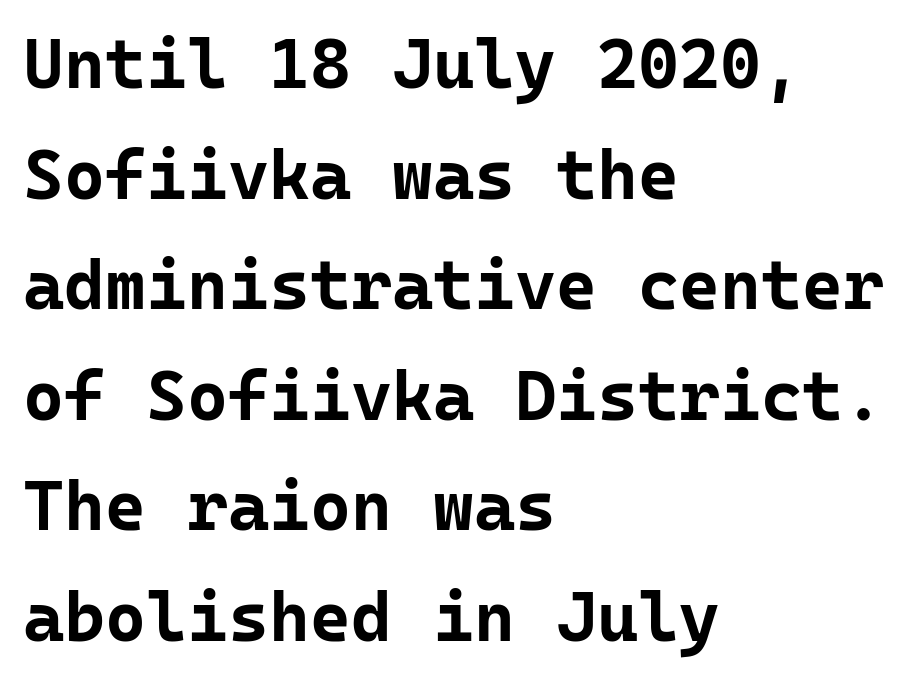
Q: Is the text bold? A: Yes.
Q: Is the text italic (slanted)? A: No, it is upright.
Q: Is the typeface a serif or a sans-serif typeface? A: Sans-serif.
Q: Is the text underlined? A: No.
Q: How is the paragraph aligned? A: Left-aligned.
Q: Is the spacing between letters normal or unusually wide? A: Normal.
Q: Is the spacing between lines tight, normal or loose? A: Normal.
Q: Width (condensed, normal, or wide)? A: Normal.
Q: Stroke contrast? A: Low.
Q: x-height? A: Medium.
Q: Monospaced? A: Yes.
